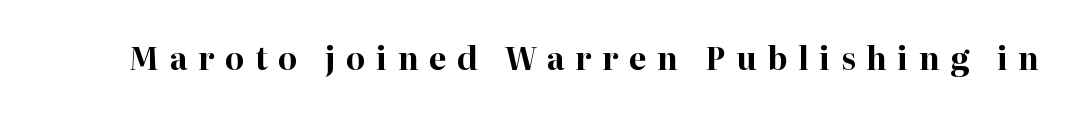
{"serif": "yes", "italic": "no", "bold": "yes", "weight": "bold", "width": "normal", "stroke_contrast": "high", "x_height": "medium", "monospaced": "no", "underline": "no", "letter_spacing": "wide", "letter_spacing_em": 0.34, "glyph_px": 31}
